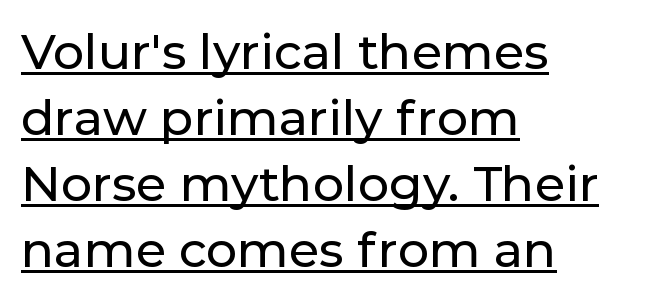
Q: Is the text italic (slanted)? A: No, it is upright.
Q: Is the typeface a serif or a sans-serif typeface? A: Sans-serif.
Q: Is the text underlined? A: Yes.
Q: How is the paragraph aligned? A: Left-aligned.
Q: Is the spacing between letters normal or unusually wide? A: Normal.
Q: Is the spacing between lines tight, normal or loose? A: Normal.
Q: Width (condensed, normal, or wide)? A: Normal.
Q: Stroke contrast? A: Low.
Q: x-height? A: Medium.
Q: Monospaced? A: No.
